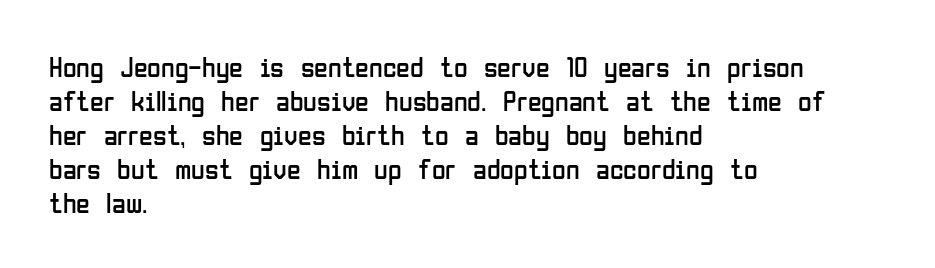
{"serif": "no", "italic": "no", "bold": "no", "weight": "regular", "width": "condensed", "stroke_contrast": "low", "x_height": "medium", "monospaced": "no", "underline": "no", "align": "left", "line_spacing_ratio": 1.21, "letter_spacing": "normal", "letter_spacing_em": 0.0, "glyph_px": 28}
